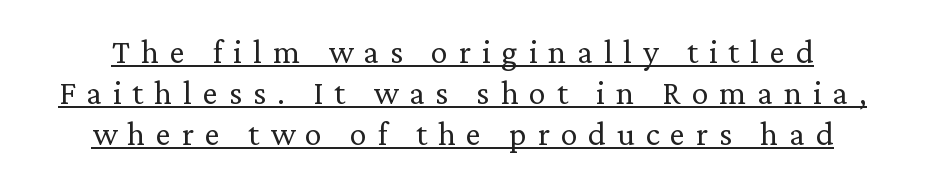
This sample carries an underscore along the baseline area. Stems and bowls with no extra thickness — not bold. Regarding leading, the lines here are crowded together. Think of a printed novel: that variable character pitch is what you see here. Observe the wide spacing: letters keep a clear distance from each other.
